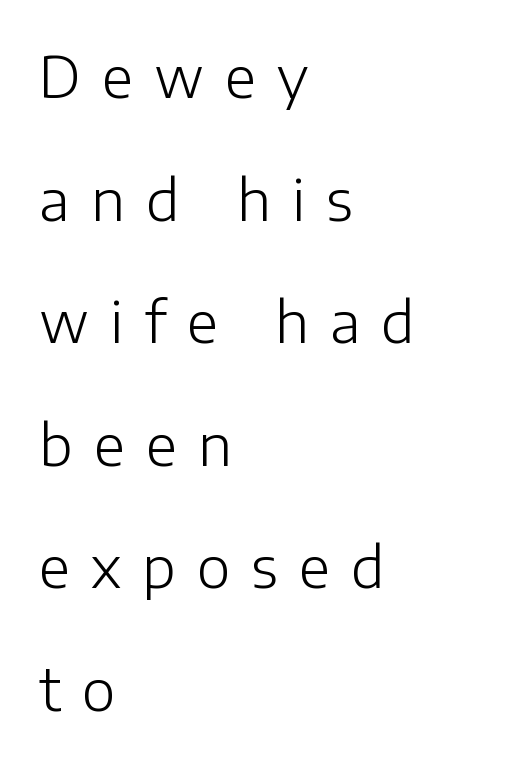
The image shows 57 px light sans-serif type, upright; set left-aligned, loose line spacing (2.15x), unusually wide letter spacing (+0.37 em), not underlined; low stroke contrast and a medium x-height.
